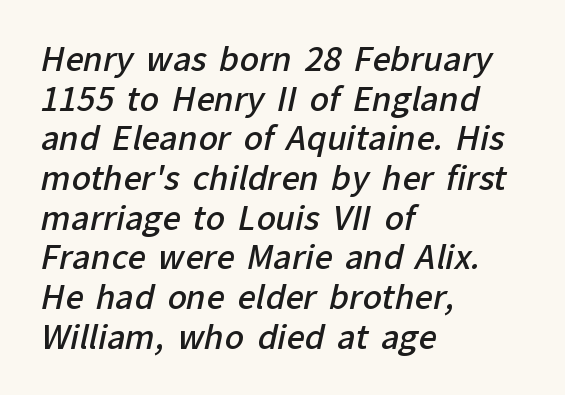
As a designer I'd log this as weight 600, semibold. The paragraph has a hard left edge and a soft right edge. Varying glyph widths throughout — classic text-font behaviour. Quick note: underline off. Classification — sans serif.
